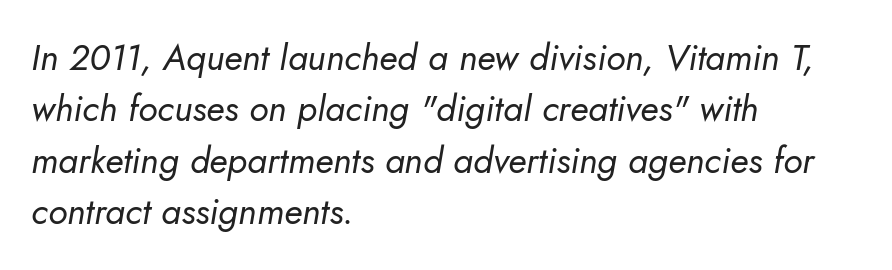
Q: Is the text bold? A: No.
Q: Is the text italic (slanted)? A: Yes, it leans right by about 5 degrees.
Q: Is the text underlined? A: No.
Q: How is the paragraph aligned? A: Left-aligned.
Q: Is the spacing between letters normal or unusually wide? A: Normal.
Q: Is the spacing between lines tight, normal or loose? A: Normal.
Q: Width (condensed, normal, or wide)? A: Normal.
Q: Stroke contrast? A: Low.
Q: x-height? A: Small.
Q: Monospaced? A: No.
